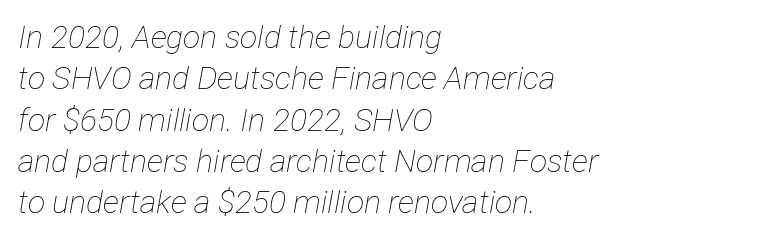
The image shows 32 px thin, condensed type, italic (leaning right); set left-aligned, normal line spacing (1.29x), normal letter spacing, not underlined; low stroke contrast and a medium x-height.
